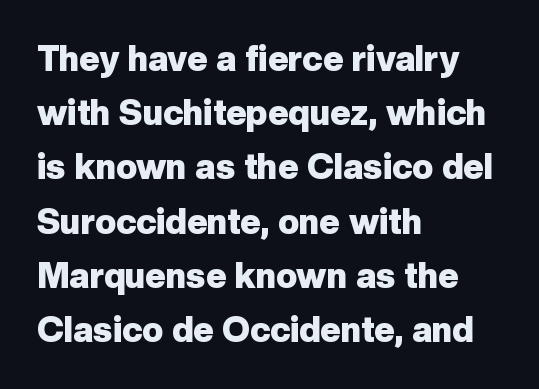
Short note: letters normally spaced. Every stem runs plumb, perpendicular to the baseline. This sample has the flowing, uneven cadence of proportional lettering. The font is running at its bold setting. Unlike a traditional serif, this face leaves its strokes unadorned.
